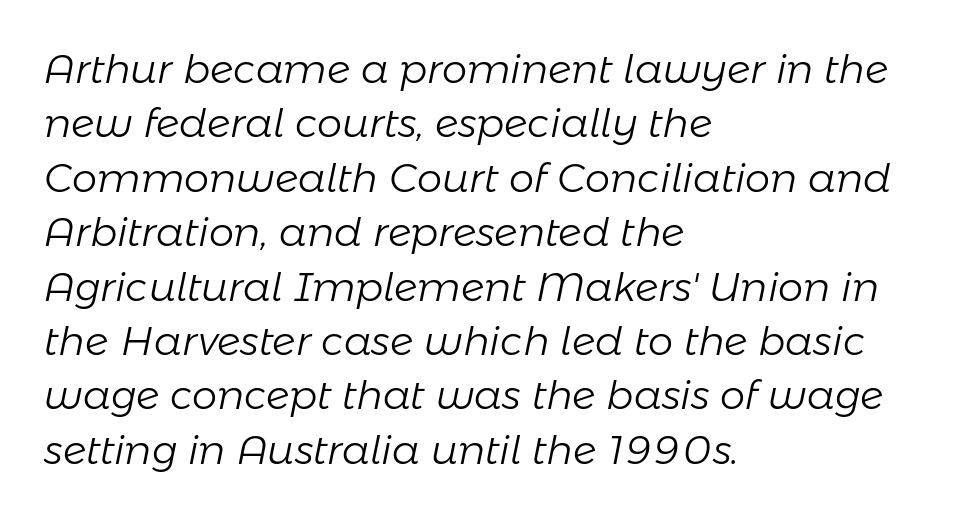
Q: Is the text bold? A: No.
Q: Is the text italic (slanted)? A: Yes, it leans right by about 11 degrees.
Q: Is the text underlined? A: No.
Q: How is the paragraph aligned? A: Left-aligned.
Q: Is the spacing between letters normal or unusually wide? A: Normal.
Q: Is the spacing between lines tight, normal or loose? A: Normal.
Q: Width (condensed, normal, or wide)? A: Normal.
Q: Stroke contrast? A: Low.
Q: x-height? A: Medium.
Q: Monospaced? A: No.
